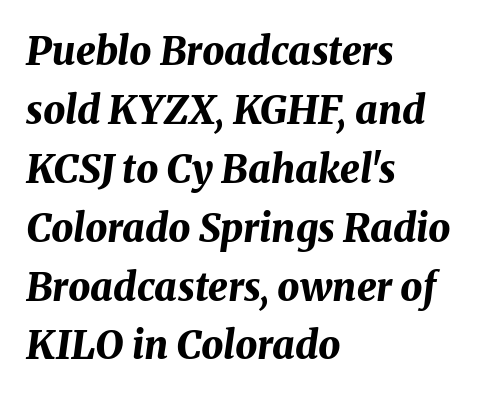
{"italic": "yes", "lean": "right", "slant_degrees": 8, "bold": "yes", "weight": "bold", "width": "normal", "stroke_contrast": "medium", "x_height": "medium", "monospaced": "no", "underline": "no", "align": "left", "line_spacing": "normal", "line_spacing_ratio": 1.51, "letter_spacing": "normal", "letter_spacing_em": 0.0, "glyph_px": 39}
